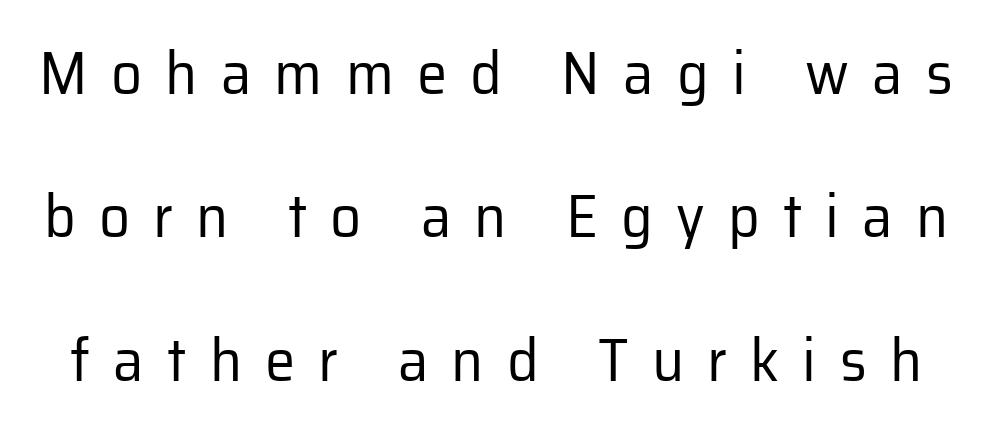
No feet cap the strokes, marking this as sans-serif type. The specimen reads as upright at a glance. Think of a printed novel: that variable character pitch is what you see here. Short note: letters widely spaced. The zone under the glyphs is completely vacant.
